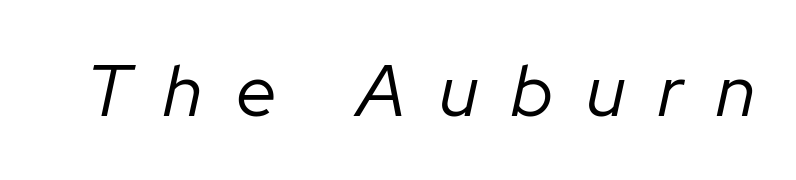
The strokes carry an ordinary text weight at most. Each letter keeps its own natural width here, so spacing adapts to shape. The passage shown leans; its letterforms are oblique. Loose tracking; the words dissolve into strings of separated letters. Just letters on the line, the space beneath them empty.
